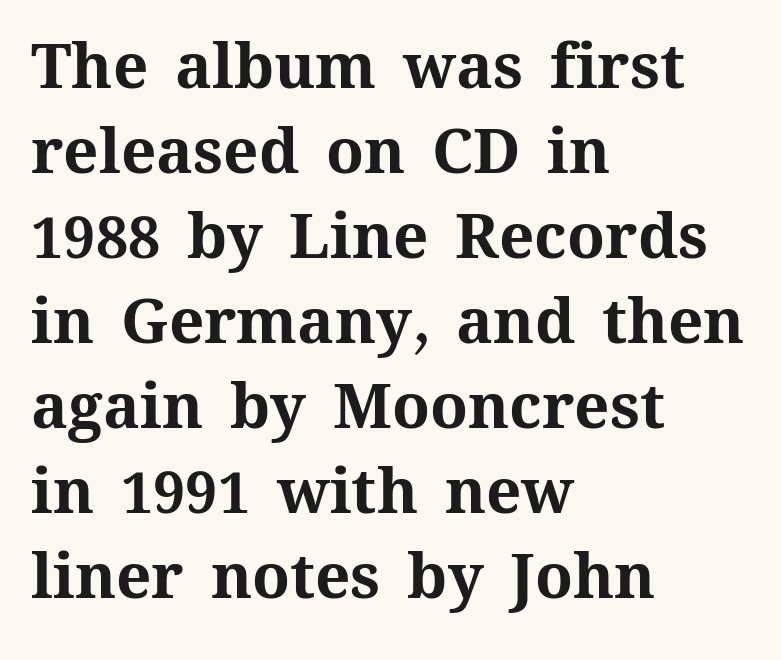
Plenty of ink on the page — the face is bold. Do the letters lean? They stand straight. The paragraph has a hard left edge and a soft right edge. Leading matches the norm, producing a regular column. Letter spacing: default.
